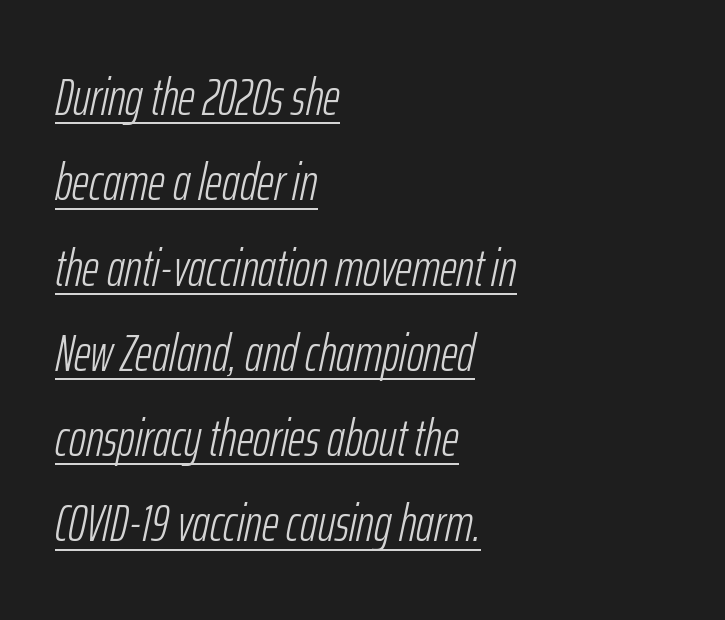
Q: Is the text bold? A: No.
Q: Is the text italic (slanted)? A: Yes, it leans right by about 12 degrees.
Q: Is the text underlined? A: Yes.
Q: How is the paragraph aligned? A: Left-aligned.
Q: Is the spacing between letters normal or unusually wide? A: Normal.
Q: Is the spacing between lines tight, normal or loose? A: Normal.
Q: Width (condensed, normal, or wide)? A: Condensed.
Q: Stroke contrast? A: Low.
Q: x-height? A: Medium.
Q: Monospaced? A: No.
